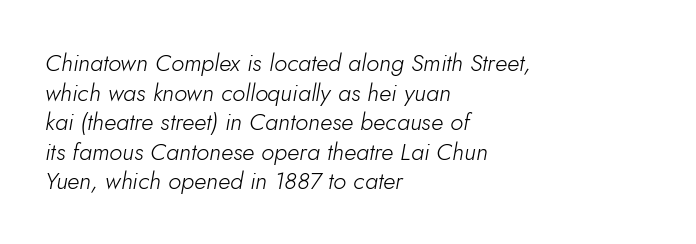
Q: Is the text bold? A: No.
Q: Is the text italic (slanted)? A: Yes, it leans right by about 5 degrees.
Q: Is the text underlined? A: No.
Q: How is the paragraph aligned? A: Left-aligned.
Q: Is the spacing between letters normal or unusually wide? A: Normal.
